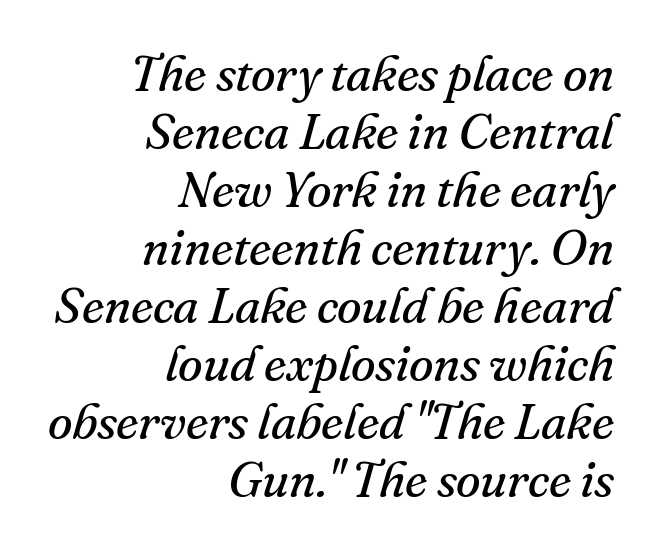
Q: Is the text bold? A: No.
Q: Is the text italic (slanted)? A: Yes, it leans right by about 16 degrees.
Q: Is the typeface a serif or a sans-serif typeface? A: Serif.
Q: Is the text underlined? A: No.
Q: How is the paragraph aligned? A: Right-aligned.
Q: Is the spacing between letters normal or unusually wide? A: Normal.
Q: Width (condensed, normal, or wide)? A: Normal.
Q: Stroke contrast? A: Medium.
Q: x-height? A: Small.
Q: Monospaced? A: No.
